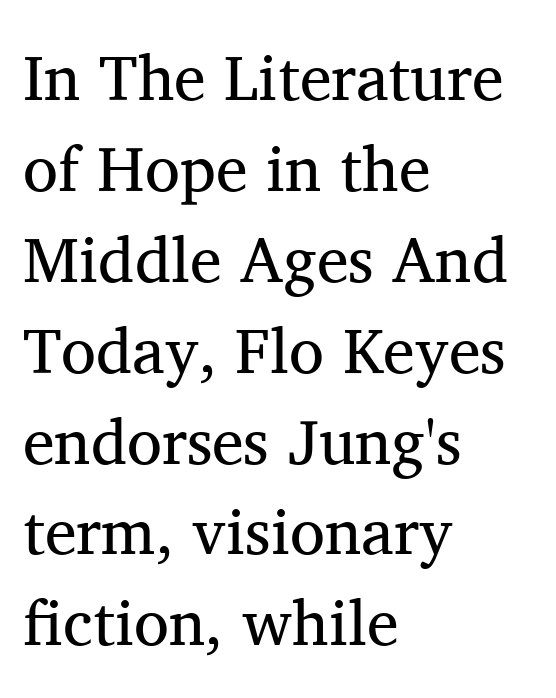
Q: Is the text bold? A: No.
Q: Is the text italic (slanted)? A: No, it is upright.
Q: Is the typeface a serif or a sans-serif typeface? A: Serif.
Q: Is the text underlined? A: No.
Q: How is the paragraph aligned? A: Left-aligned.
Q: Is the spacing between letters normal or unusually wide? A: Normal.
Q: Is the spacing between lines tight, normal or loose? A: Normal.
Q: Width (condensed, normal, or wide)? A: Normal.
Q: Stroke contrast? A: Medium.
Q: x-height? A: Medium.
Q: Monospaced? A: No.
